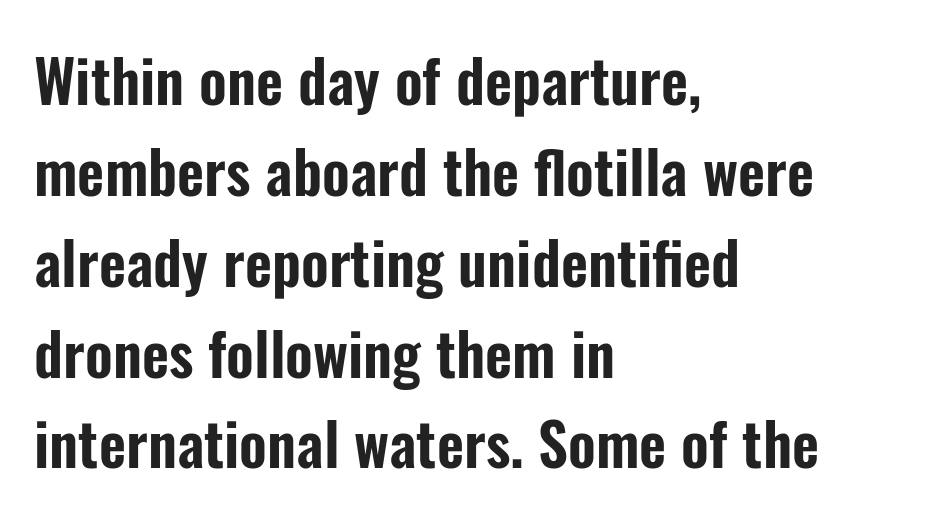
{"serif": "no", "italic": "no", "width": "condensed", "stroke_contrast": "low", "x_height": "medium", "monospaced": "no", "underline": "no", "align": "left", "line_spacing": "normal", "line_spacing_ratio": 1.54, "letter_spacing": "normal", "letter_spacing_em": 0.0, "glyph_px": 59}
